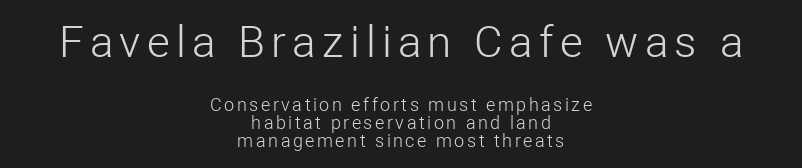
Type style note: lacks serifs. A typesetter would mark this as roman, not italic. Of the two passages, the one on top uses the larger point size. On a weight scale, this lands at 450 or below. Vertical spacing — tight.
